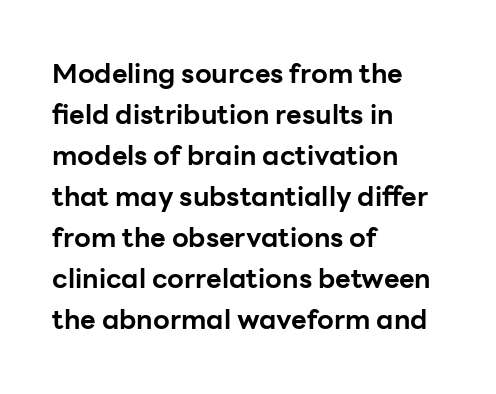
Q: Is the text bold? A: Yes.
Q: Is the text italic (slanted)? A: No, it is upright.
Q: Is the text underlined? A: No.
Q: How is the paragraph aligned? A: Left-aligned.
Q: Is the spacing between letters normal or unusually wide? A: Normal.
Q: Is the spacing between lines tight, normal or loose? A: Normal.
